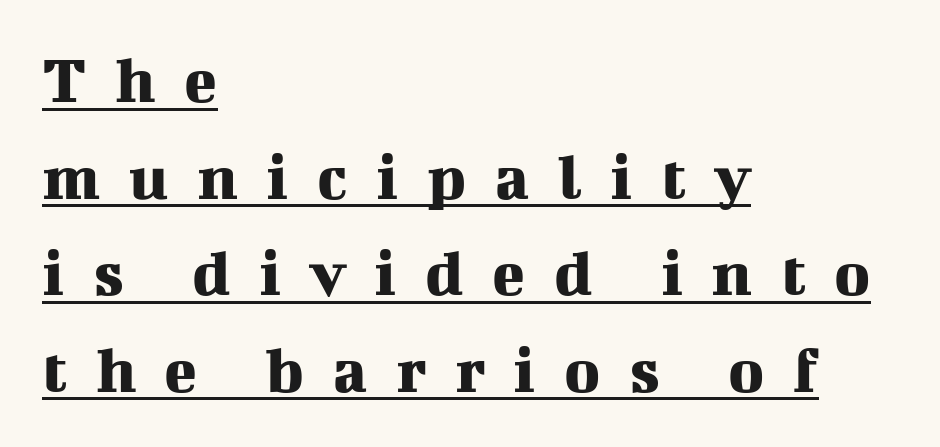
The image shows 68 px serif type, upright; set left-aligned, normal line spacing (1.42x), unusually wide letter spacing (+0.42 em), underlined; medium stroke contrast and a medium x-height.
